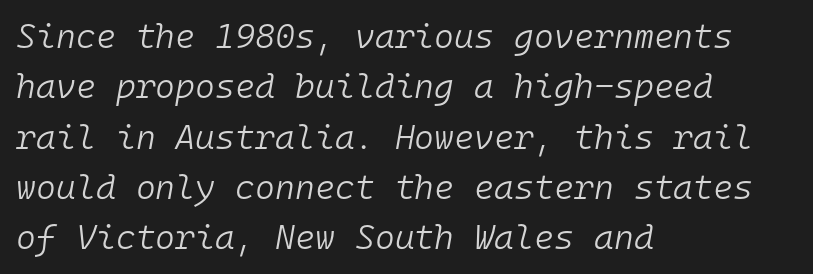
The image shows 34 px light type, italic (leaning right), monospaced; set left-aligned, normal line spacing (1.48x), normal letter spacing, not underlined; low stroke contrast and a medium x-height.
